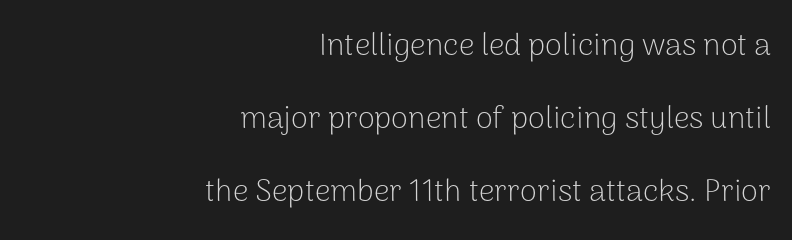
Q: Is the text bold? A: No.
Q: Is the text italic (slanted)? A: No, it is upright.
Q: Is the typeface a serif or a sans-serif typeface? A: Sans-serif.
Q: Is the text underlined? A: No.
Q: How is the paragraph aligned? A: Right-aligned.
Q: Is the spacing between letters normal or unusually wide? A: Normal.
Q: Is the spacing between lines tight, normal or loose? A: Loose.
Q: Width (condensed, normal, or wide)? A: Normal.
Q: Stroke contrast? A: Low.
Q: x-height? A: Medium.
Q: Monospaced? A: No.
